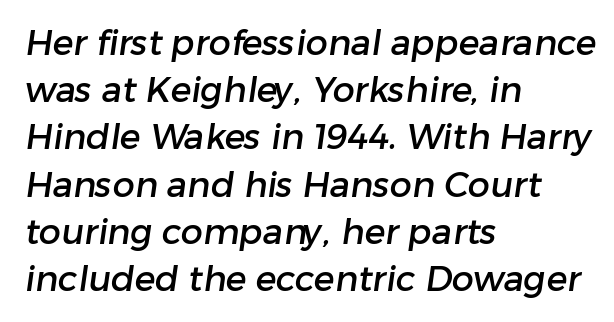
Q: Is the typeface a serif or a sans-serif typeface? A: Sans-serif.
Q: Is the text underlined? A: No.
Q: How is the paragraph aligned? A: Left-aligned.
Q: Is the spacing between letters normal or unusually wide? A: Normal.
Q: Is the spacing between lines tight, normal or loose? A: Normal.
Q: Width (condensed, normal, or wide)? A: Normal.
Q: Stroke contrast? A: Low.
Q: x-height? A: Medium.
Q: Monospaced? A: No.
